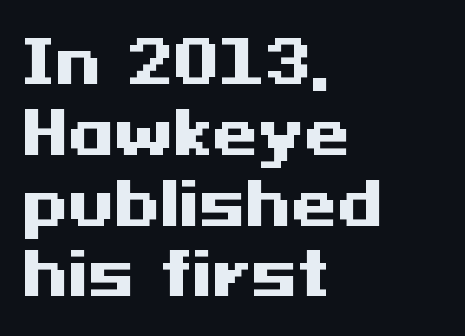
Line starts are locked; line ends wander. Nope, not italic — everything's standing straight. Is this a sans? Yes — the strokes have no serifs. Glance below the letters and you will spot only blank space. How are the letters spaced? Ordinarily, with no added tracking.
